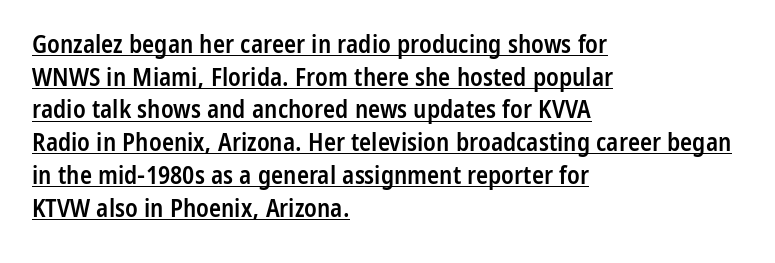
{"italic": "no", "bold": "semi", "underline": "yes", "align": "left", "line_spacing": "normal", "line_spacing_ratio": 1.31, "letter_spacing": "normal", "letter_spacing_em": 0.0, "glyph_px": 25}
